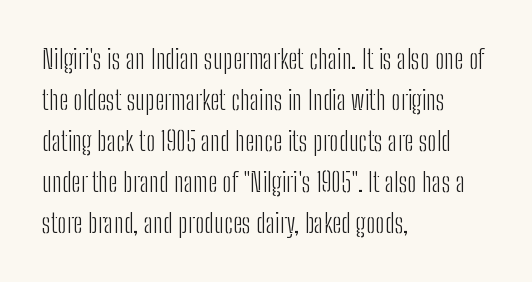
Q: Is the text bold? A: No.
Q: Is the text italic (slanted)? A: No, it is upright.
Q: Is the text underlined? A: No.
Q: How is the paragraph aligned? A: Left-aligned.
Q: Is the spacing between letters normal or unusually wide? A: Normal.
Q: Is the spacing between lines tight, normal or loose? A: Normal.
